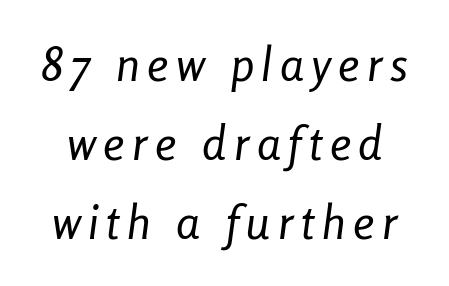
{"italic": "yes", "lean": "right", "slant_degrees": 8, "bold": "no", "weight": "regular", "width": "condensed", "stroke_contrast": "low", "x_height": "medium", "monospaced": "no", "underline": "no", "line_spacing": "normal", "line_spacing_ratio": 1.68, "glyph_px": 47}
